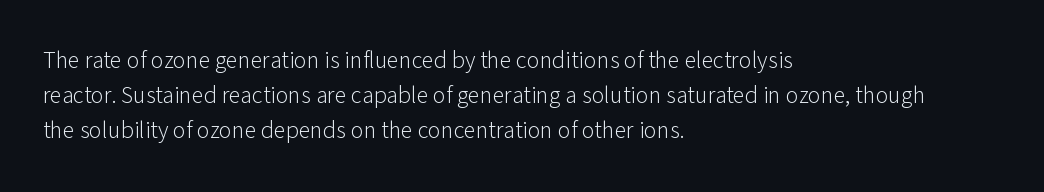
No word sits above an underline. This is the regular roman posture of the typeface. The lines in this sample share a left origin and differ only in where they stop. Successive baselines arrive at the customary interval.
